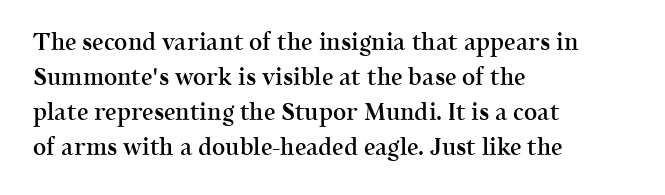
Q: Is the text bold? A: Semi-bold.
Q: Is the text italic (slanted)? A: No, it is upright.
Q: Is the text underlined? A: No.
Q: How is the paragraph aligned? A: Left-aligned.
Q: Is the spacing between letters normal or unusually wide? A: Normal.
Q: Is the spacing between lines tight, normal or loose? A: Normal.
